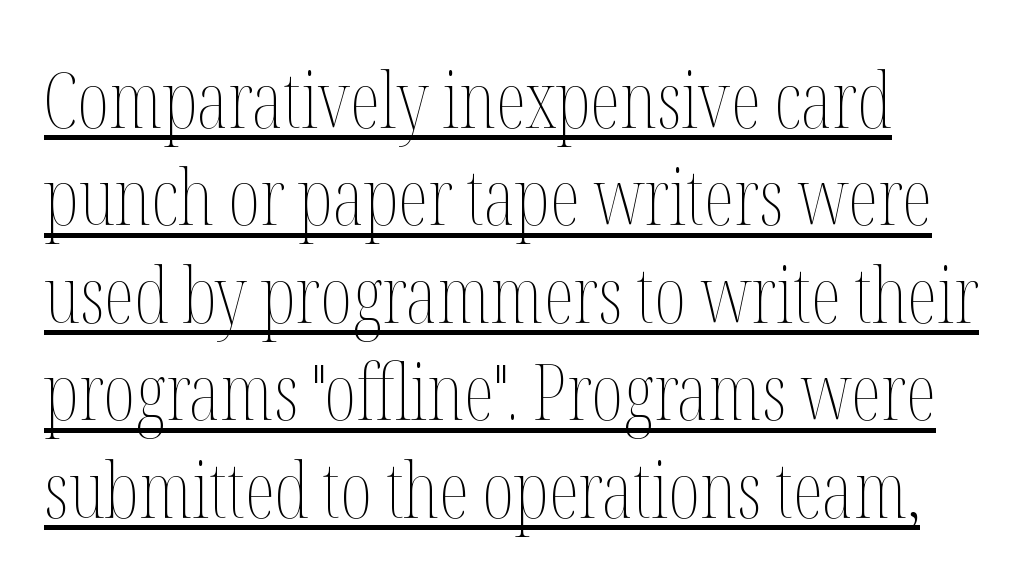
Character widths vary here, with narrow letters taking less room than wide ones. Looks like someone drew a line under every word here. Students, note that the glyphs here touch the page at normal intervals. Stroke thickness stays within the range of a standard reading face or lighter.
